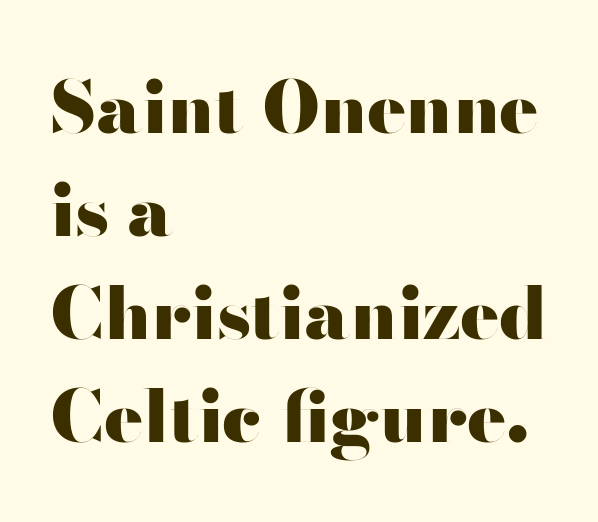
{"italic": "no", "bold": "yes", "weight": "heavy", "width": "wide", "stroke_contrast": "high", "x_height": "small", "monospaced": "no", "underline": "no", "align": "left", "line_spacing": "normal", "line_spacing_ratio": 1.41, "letter_spacing": "normal", "letter_spacing_em": 0.0, "glyph_px": 73}
